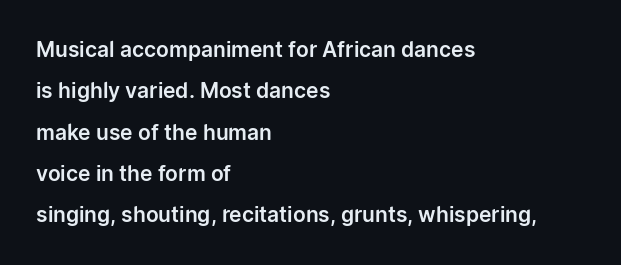
Q: Is the text italic (slanted)? A: No, it is upright.
Q: Is the text underlined? A: No.
Q: How is the paragraph aligned? A: Left-aligned.
Q: Is the spacing between letters normal or unusually wide? A: Normal.
Q: Is the spacing between lines tight, normal or loose? A: Loose.
